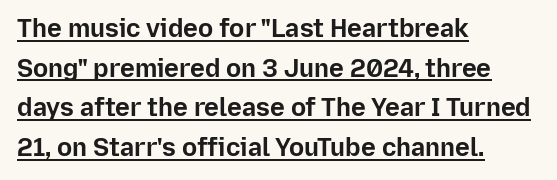
Q: Is the text bold? A: Yes.
Q: Is the text italic (slanted)? A: No, it is upright.
Q: Is the text underlined? A: Yes.
Q: How is the paragraph aligned? A: Left-aligned.
Q: Is the spacing between letters normal or unusually wide? A: Normal.
Q: Is the spacing between lines tight, normal or loose? A: Normal.
